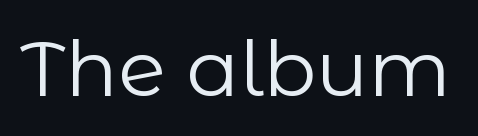
Q: Is the text bold? A: No.
Q: Is the text italic (slanted)? A: No, it is upright.
Q: Is the typeface a serif or a sans-serif typeface? A: Sans-serif.
Q: Is the text underlined? A: No.
Q: Is the spacing between letters normal or unusually wide? A: Normal.
Q: Width (condensed, normal, or wide)? A: Normal.
Q: Stroke contrast? A: Low.
Q: x-height? A: Medium.
Q: Monospaced? A: No.
